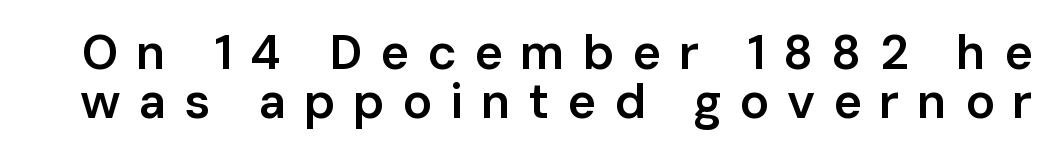
The image shows 49 px semibold sans-serif type, upright; set tight line spacing (0.99x), unusually wide letter spacing (+0.36 em), not underlined; low stroke contrast and a medium x-height.
